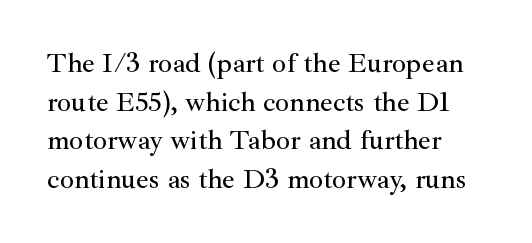
Q: Is the text italic (slanted)? A: No, it is upright.
Q: Is the typeface a serif or a sans-serif typeface? A: Serif.
Q: Is the text underlined? A: No.
Q: Is the spacing between letters normal or unusually wide? A: Normal.
Q: Is the spacing between lines tight, normal or loose? A: Normal.
Q: Width (condensed, normal, or wide)? A: Normal.
Q: Stroke contrast? A: Medium.
Q: x-height? A: Small.
Q: Monospaced? A: No.
